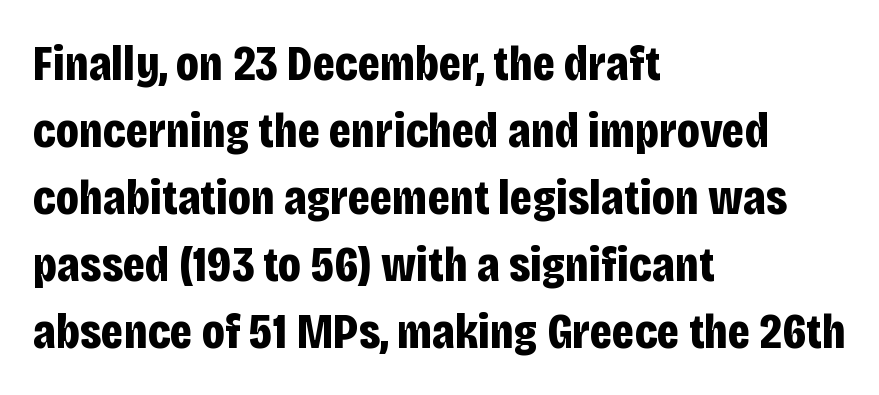
The image shows 50 px bold, condensed sans-serif type, upright; set left-aligned, normal line spacing (1.34x), normal letter spacing, not underlined; low stroke contrast and a large x-height.
